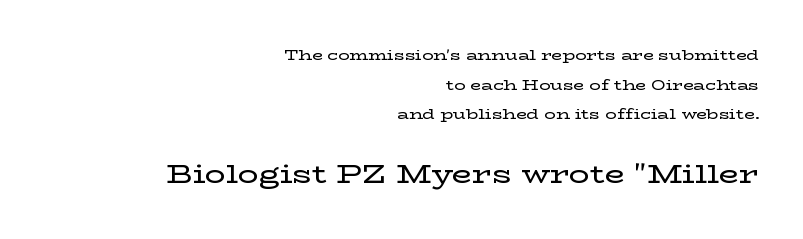
The image shows 26 px text type, upright; set right-aligned, loose line spacing (2.11x), normal letter spacing, not underlined; the second (bottom) block is 1.86x larger.
